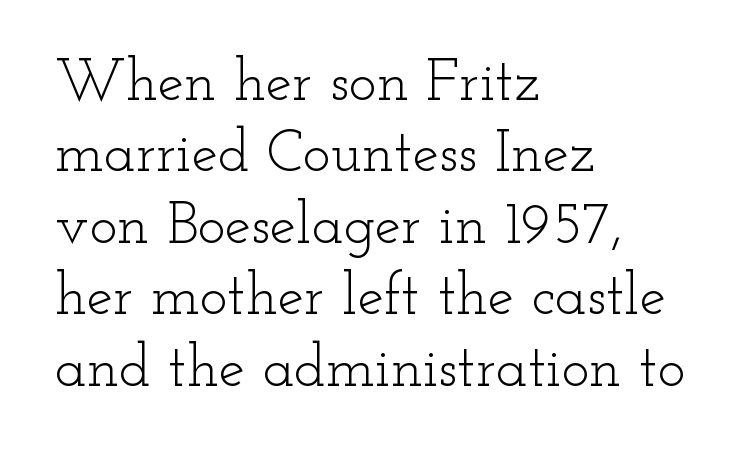
Q: Is the text bold? A: No.
Q: Is the text italic (slanted)? A: No, it is upright.
Q: Is the typeface a serif or a sans-serif typeface? A: Serif.
Q: Is the text underlined? A: No.
Q: How is the paragraph aligned? A: Left-aligned.
Q: Is the spacing between letters normal or unusually wide? A: Normal.
Q: Width (condensed, normal, or wide)? A: Wide.
Q: Stroke contrast? A: Low.
Q: x-height? A: Small.
Q: Monospaced? A: No.
